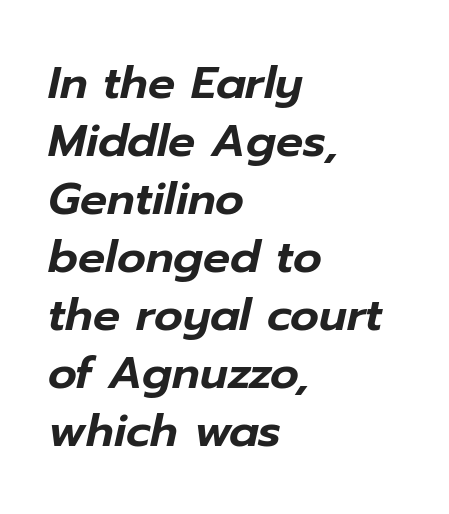
Leading matches the norm, producing a regular column. Descenders hang freely into open space. The ragged edge is on the right, which tells us the setting is flush left. Default kerning and tracking; the words read as compact shapes.
